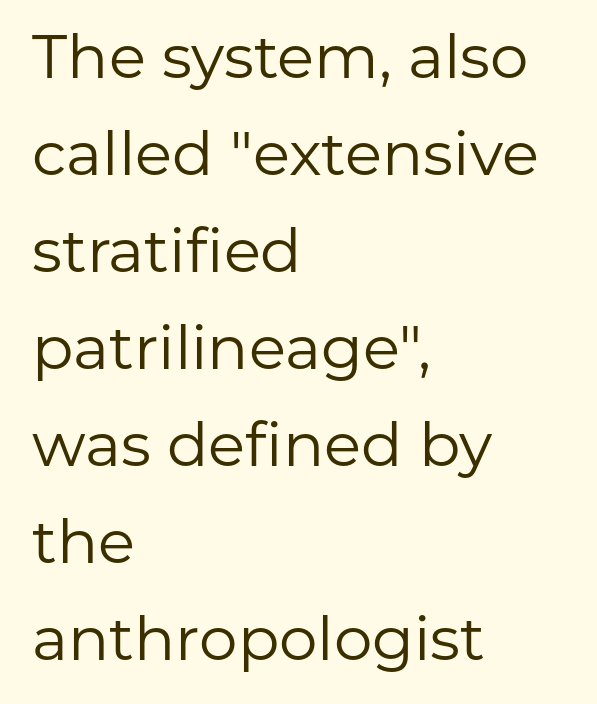
There is no visible air inserted between adjacent glyphs. Every row of glyphs begins at an identical x-position on the left. Vertical spacing — default. Note: no serifs on the glyphs. You could not count columns in this text — the font is proportionally spaced.
